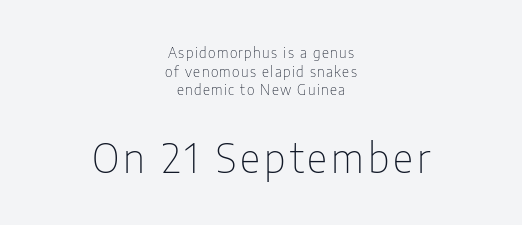
Q: Is the text bold? A: No.
Q: Is the text italic (slanted)? A: No, it is upright.
Q: Is the typeface a serif or a sans-serif typeface? A: Sans-serif.
Q: Is the text underlined? A: No.
Q: How is the paragraph aligned? A: Centered.
Q: Is the spacing between lines tight, normal or loose? A: Normal.
Q: Which block of text is set in a larger size, the first (top) or the second (bottom)? A: The second (bottom) one.
Q: Width (condensed, normal, or wide)? A: Condensed.
Q: Stroke contrast? A: Low.
Q: x-height? A: Medium.
Q: Monospaced? A: No.
